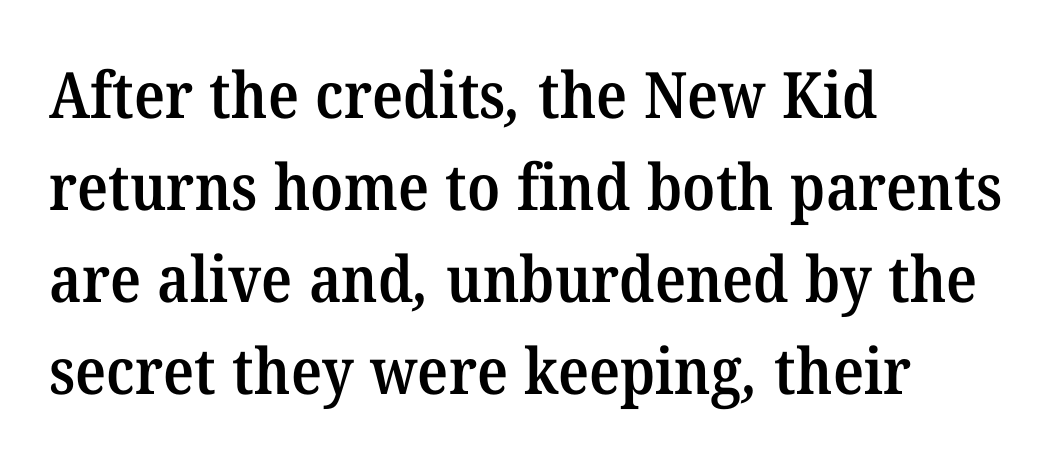
Q: Is the text bold? A: Semi-bold.
Q: Is the typeface a serif or a sans-serif typeface? A: Serif.
Q: Is the text underlined? A: No.
Q: How is the paragraph aligned? A: Left-aligned.
Q: Is the spacing between letters normal or unusually wide? A: Normal.
Q: Is the spacing between lines tight, normal or loose? A: Normal.
Q: Width (condensed, normal, or wide)? A: Normal.
Q: Stroke contrast? A: Medium.
Q: x-height? A: Medium.
Q: Monospaced? A: No.
